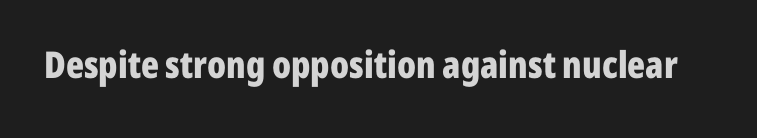
Q: Is the text bold? A: Yes.
Q: Is the text italic (slanted)? A: No, it is upright.
Q: Is the typeface a serif or a sans-serif typeface? A: Sans-serif.
Q: Is the text underlined? A: No.
Q: Is the spacing between letters normal or unusually wide? A: Normal.
Q: Width (condensed, normal, or wide)? A: Condensed.
Q: Stroke contrast? A: Low.
Q: x-height? A: Medium.
Q: Monospaced? A: No.
